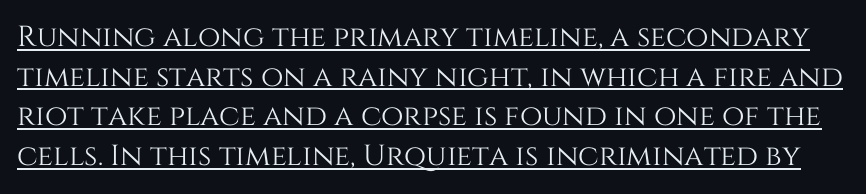
The image shows 29 px text type, upright; set normal line spacing (1.37x), normal letter spacing, underlined; medium stroke contrast and a large x-height.
